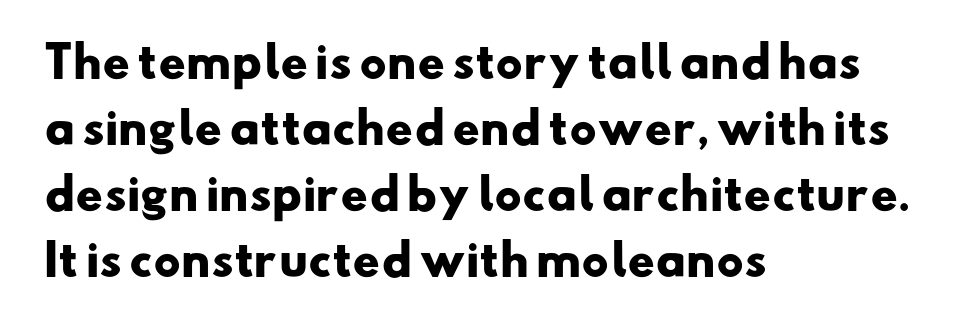
{"serif": "no", "bold": "yes", "weight": "heavy", "width": "wide", "stroke_contrast": "low", "x_height": "small", "monospaced": "no", "underline": "no", "align": "left", "line_spacing": "normal", "line_spacing_ratio": 1.57, "letter_spacing": "normal", "letter_spacing_em": 0.0, "glyph_px": 42}
